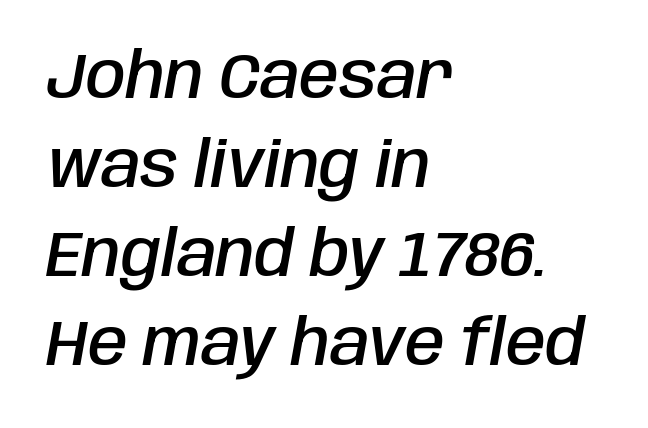
The image shows 64 px semibold, condensed type, italic (leaning right); set left-aligned, normal line spacing (1.39x), normal letter spacing, not underlined; low stroke contrast and a large x-height.
